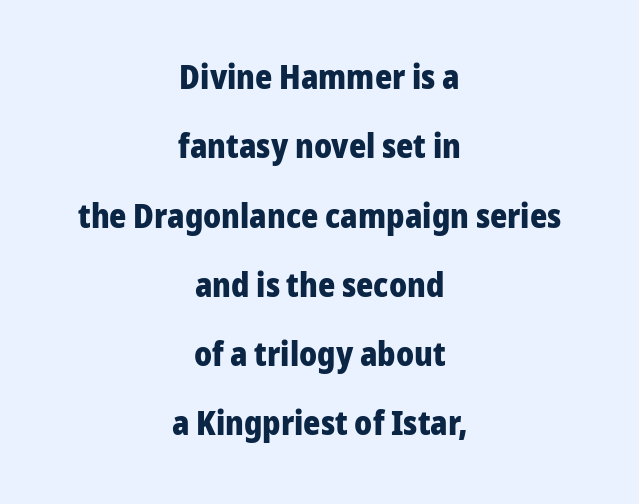
The image shows 33 px heavy sans-serif type, upright; set centered, loose line spacing (2.1x), normal letter spacing, not underlined; low stroke contrast and a medium x-height.
